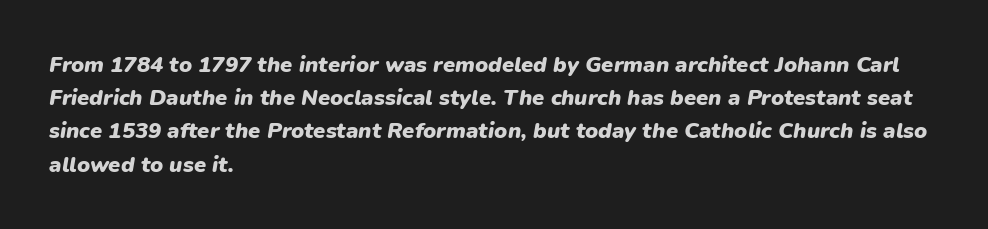
Q: Is the text bold? A: Yes.
Q: Is the text italic (slanted)? A: Yes, it leans right by about 9 degrees.
Q: Is the text underlined? A: No.
Q: How is the paragraph aligned? A: Left-aligned.
Q: Is the spacing between letters normal or unusually wide? A: Normal.
Q: Is the spacing between lines tight, normal or loose? A: Normal.
